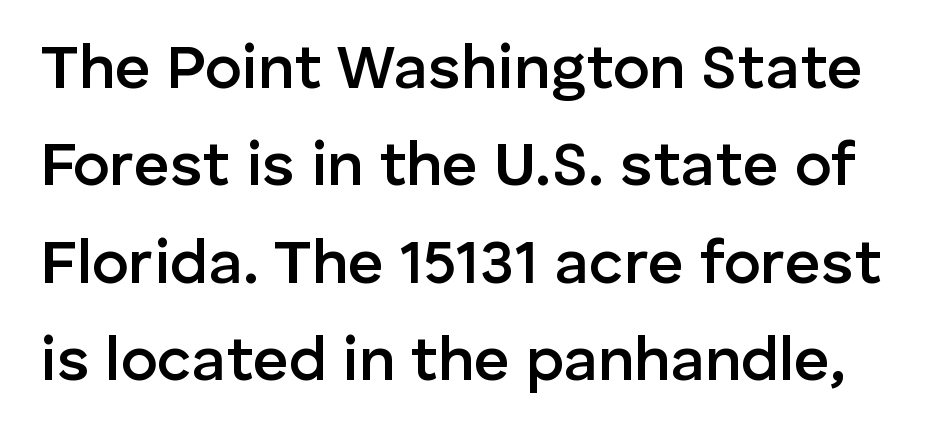
{"serif": "no", "italic": "no", "bold": "semi", "weight": "semibold", "width": "normal", "stroke_contrast": "low", "x_height": "medium", "monospaced": "no", "underline": "no", "line_spacing": "normal", "line_spacing_ratio": 1.57, "letter_spacing": "normal", "letter_spacing_em": 0.0, "glyph_px": 62}
